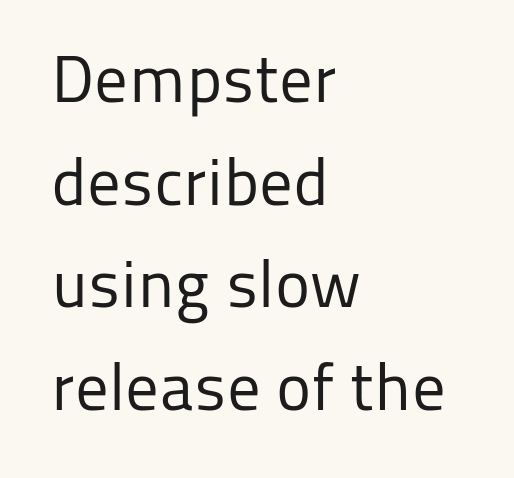
{"serif": "no", "italic": "no", "bold": "no", "weight": "regular", "width": "normal", "stroke_contrast": "low", "x_height": "medium", "monospaced": "no", "underline": "no", "align": "left", "line_spacing": "normal", "line_spacing_ratio": 1.53, "letter_spacing": "normal", "letter_spacing_em": 0.0, "glyph_px": 67}
